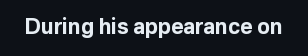
{"italic": "no", "bold": "yes", "underline": "no", "letter_spacing": "normal", "letter_spacing_em": 0.0, "glyph_px": 21}
